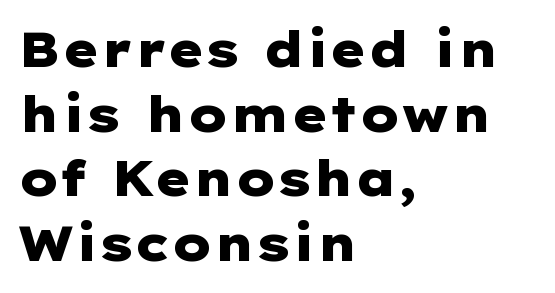
Q: Is the text bold? A: Yes.
Q: Is the text italic (slanted)? A: No, it is upright.
Q: Is the typeface a serif or a sans-serif typeface? A: Sans-serif.
Q: Is the text underlined? A: No.
Q: How is the paragraph aligned? A: Left-aligned.
Q: Is the spacing between letters normal or unusually wide? A: Normal.
Q: Is the spacing between lines tight, normal or loose? A: Normal.
Q: Width (condensed, normal, or wide)? A: Wide.
Q: Stroke contrast? A: Low.
Q: x-height? A: Medium.
